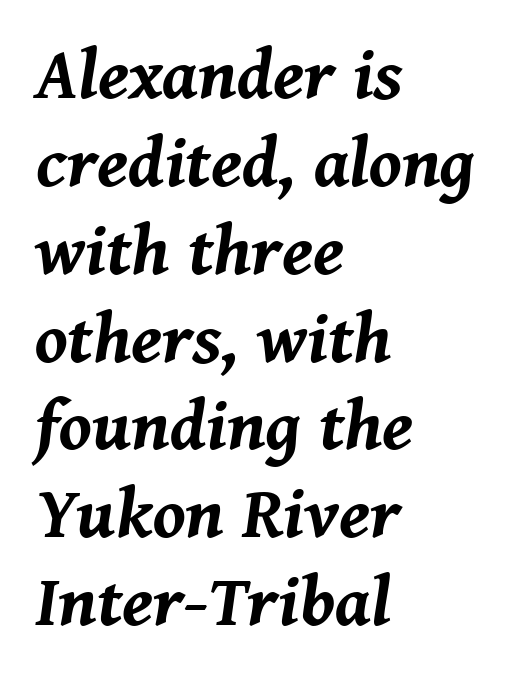
Teacher's note: observe the even left margin — that is flush-left alignment. There's an unmistakable incline to the writing here. These lines are rendered in a variable-pitch font. You could call the tracking neutral — neither tight nor loose. Descenders are the only things crossing below the line.
